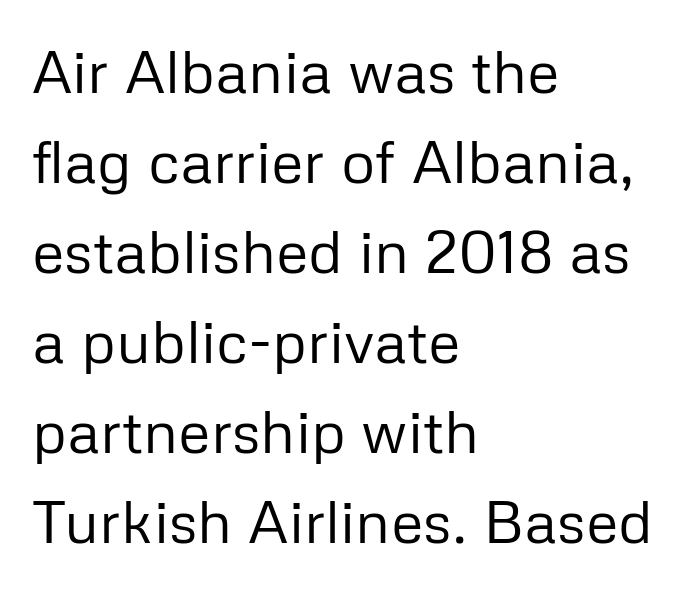
Weight: not bold — regular or lighter. Is the block centered? No — it sits flush against the left margin. These lines were composed using upright roman letters. In terms of leading, this rendering sits right in the middle. The zone under the glyphs is completely vacant. Look at the bottom of the vertical strokes: they stop flat, with no serifs.
